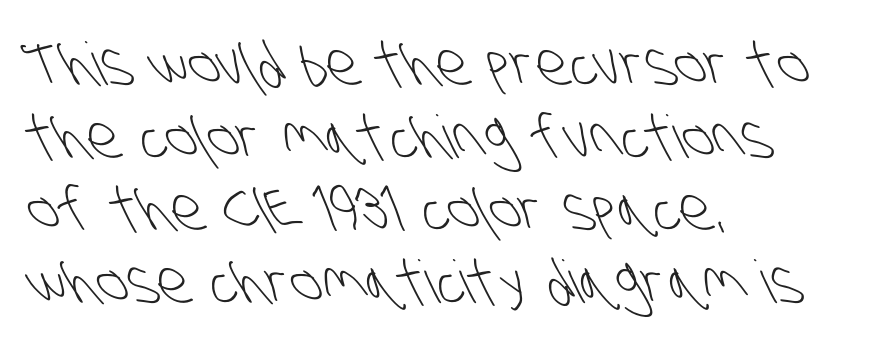
This is sans-serif lettering, the kind often seen on screens and signage. A student would call this left alignment; a typographer would say flush left, rag right. A bare baseline throughout the passage. Proportional: the letters do not fall into vertical columns. The characters are drawn with everyday or finer stroke widths. How are the letters spaced? Ordinarily, with no added tracking.
